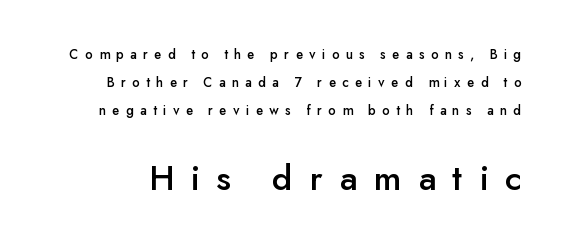
The image shows 37 px sans-serif type, upright; set loose line spacing (2.0x), unusually wide letter spacing (+0.46 em), not underlined; the second (bottom) block is 2.64x larger; low stroke contrast and a small x-height.
